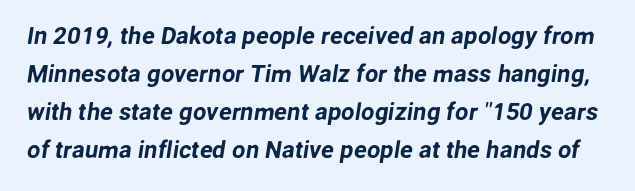
Q: Is the text underlined? A: No.
Q: Is the spacing between letters normal or unusually wide? A: Normal.
Q: Is the spacing between lines tight, normal or loose? A: Normal.
